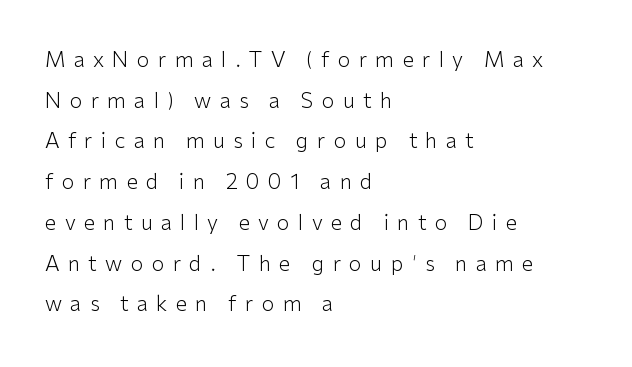
Q: Is the text bold? A: No.
Q: Is the text italic (slanted)? A: No, it is upright.
Q: Is the text underlined? A: No.
Q: How is the paragraph aligned? A: Left-aligned.
Q: Is the spacing between letters normal or unusually wide? A: Unusually wide.
Q: Is the spacing between lines tight, normal or loose? A: Loose.
